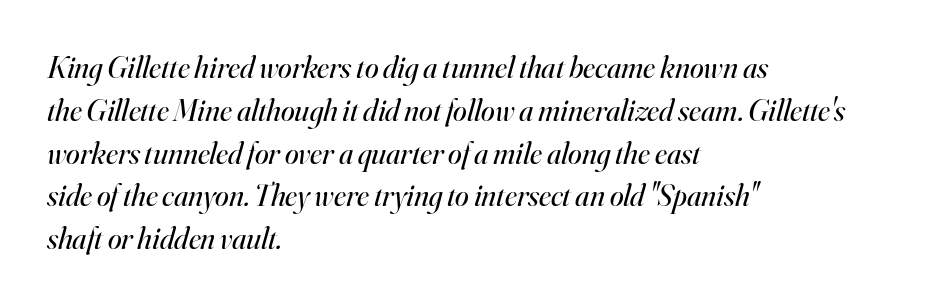
A typesetter would call this proportional, since set widths differ per character. The horizontal fit of the characters is conventional and even. Weight class: somewhere from thin through regular. Clear beneath every line of the passage.
